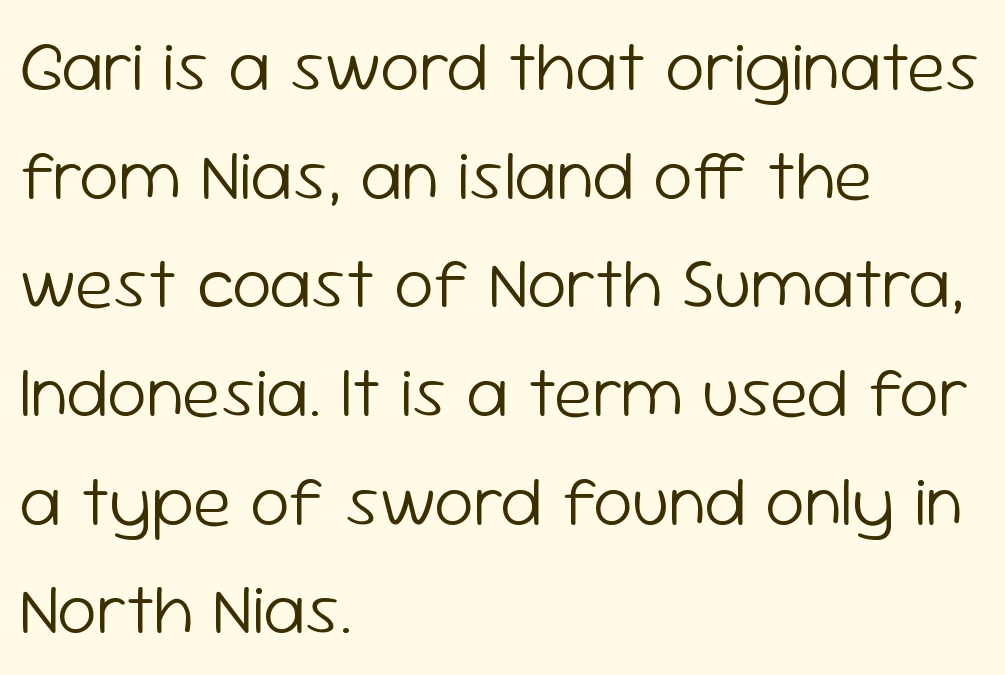
Q: Is the text bold? A: No.
Q: Is the text italic (slanted)? A: No, it is upright.
Q: Is the typeface a serif or a sans-serif typeface? A: Sans-serif.
Q: Is the text underlined? A: No.
Q: How is the paragraph aligned? A: Left-aligned.
Q: Is the spacing between letters normal or unusually wide? A: Normal.
Q: Is the spacing between lines tight, normal or loose? A: Normal.
Q: Width (condensed, normal, or wide)? A: Normal.
Q: Stroke contrast? A: Low.
Q: x-height? A: Medium.
Q: Monospaced? A: No.
